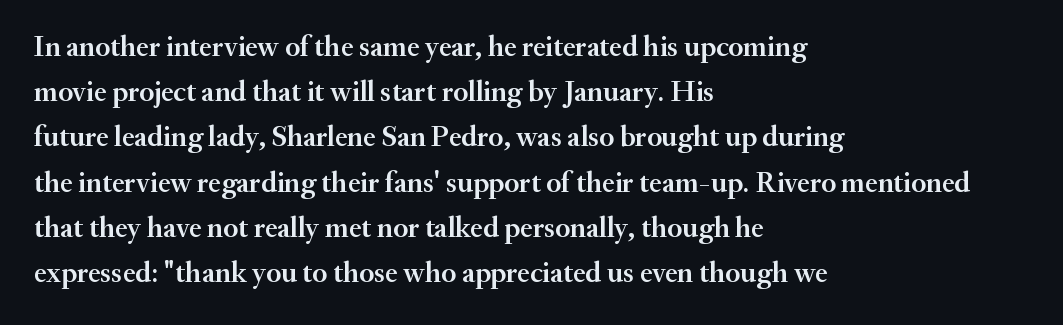
{"serif": "yes", "italic": "no", "bold": "semi", "weight": "semibold", "width": "normal", "stroke_contrast": "medium", "x_height": "small", "monospaced": "no", "underline": "no", "align": "left", "line_spacing": "normal", "line_spacing_ratio": 1.56, "letter_spacing": "normal", "letter_spacing_em": 0.0, "glyph_px": 29}
